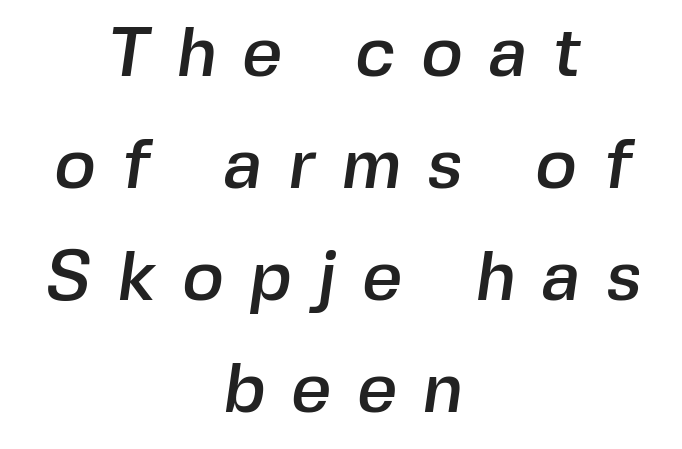
Q: Is the typeface a serif or a sans-serif typeface? A: Sans-serif.
Q: Is the text underlined? A: No.
Q: How is the paragraph aligned? A: Centered.
Q: Is the spacing between letters normal or unusually wide? A: Unusually wide.
Q: Is the spacing between lines tight, normal or loose? A: Normal.
Q: Width (condensed, normal, or wide)? A: Normal.
Q: x-height? A: Medium.
Q: Monospaced? A: No.
